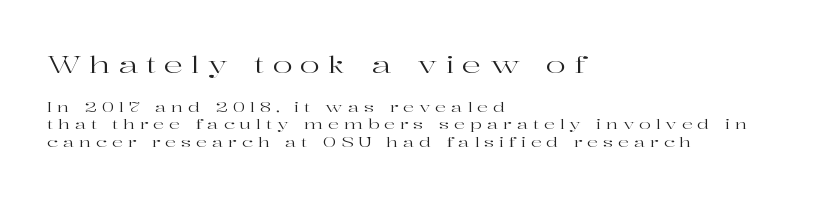
Q: Is the text bold? A: No.
Q: Is the text italic (slanted)? A: No, it is upright.
Q: Is the text underlined? A: No.
Q: How is the paragraph aligned? A: Left-aligned.
Q: Is the spacing between letters normal or unusually wide? A: Unusually wide.
Q: Is the spacing between lines tight, normal or loose? A: Normal.
Q: Which block of text is set in a larger size, the first (top) or the second (bottom)? A: The first (top) one.
